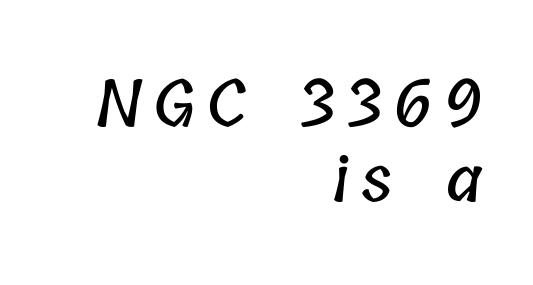
The image shows 65 px condensed type; set right-aligned, tight line spacing (1.15x), not underlined; low stroke contrast and a medium x-height.
